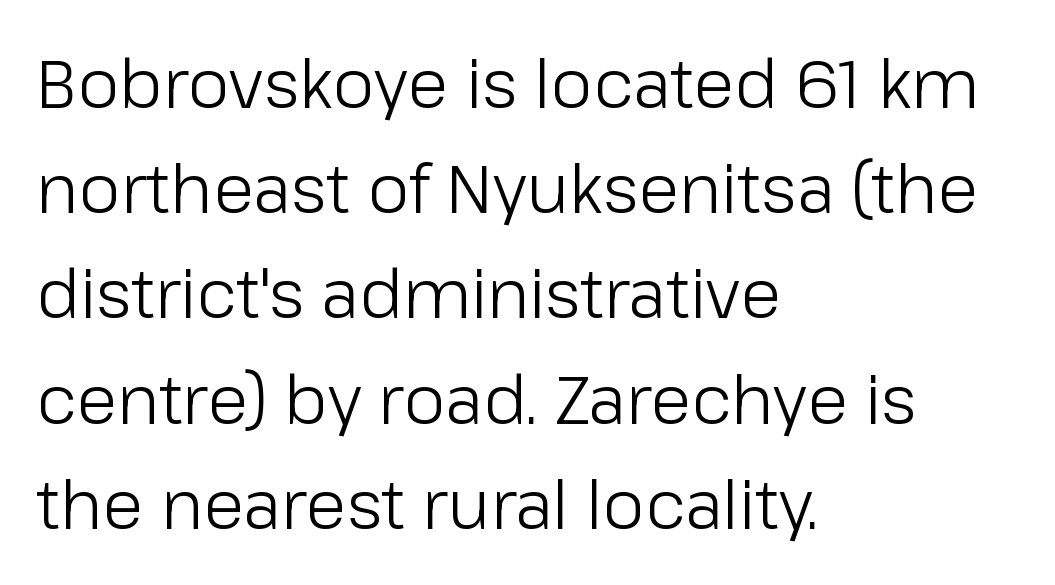
{"serif": "no", "italic": "no", "bold": "no", "weight": "light", "width": "normal", "stroke_contrast": "low", "x_height": "medium", "monospaced": "no", "underline": "no", "align": "left", "line_spacing": "normal", "line_spacing_ratio": 1.57, "letter_spacing": "normal", "letter_spacing_em": 0.0, "glyph_px": 67}
